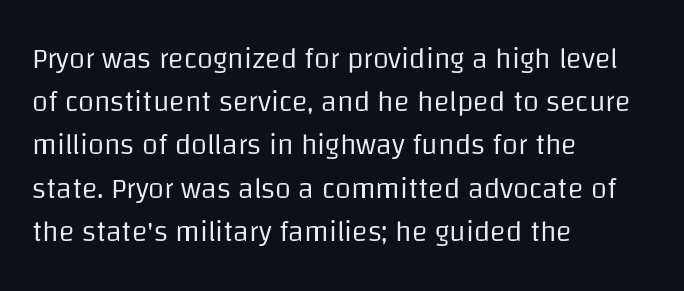
Q: Is the text bold? A: No.
Q: Is the text italic (slanted)? A: No, it is upright.
Q: Is the typeface a serif or a sans-serif typeface? A: Sans-serif.
Q: Is the text underlined? A: No.
Q: How is the paragraph aligned? A: Left-aligned.
Q: Is the spacing between letters normal or unusually wide? A: Normal.
Q: Is the spacing between lines tight, normal or loose? A: Normal.
Q: Width (condensed, normal, or wide)? A: Normal.
Q: Stroke contrast? A: Low.
Q: x-height? A: Large.
Q: Monospaced? A: No.
